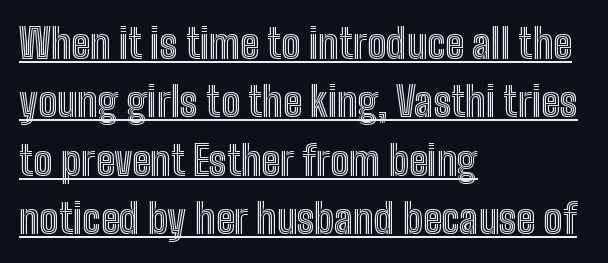
The image shows 40 px condensed type, upright; set left-aligned, normal line spacing (1.46x), normal letter spacing, underlined; a medium x-height.
